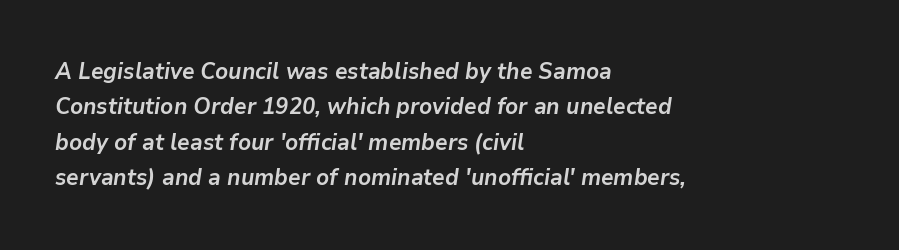
Q: Is the text bold? A: Yes.
Q: Is the text italic (slanted)? A: Yes, it leans right by about 9 degrees.
Q: Is the text underlined? A: No.
Q: How is the paragraph aligned? A: Left-aligned.
Q: Is the spacing between letters normal or unusually wide? A: Normal.
Q: Is the spacing between lines tight, normal or loose? A: Normal.
